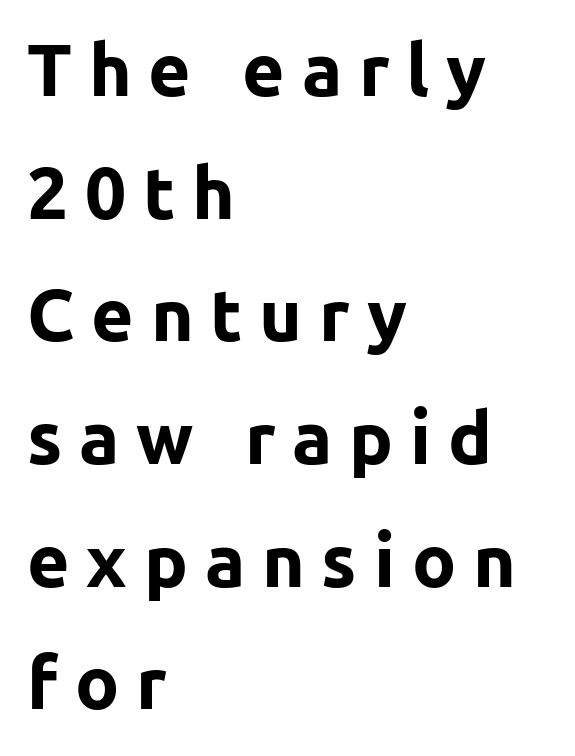
Q: Is the text bold? A: Yes.
Q: Is the text italic (slanted)? A: No, it is upright.
Q: Is the typeface a serif or a sans-serif typeface? A: Sans-serif.
Q: Is the text underlined? A: No.
Q: How is the paragraph aligned? A: Left-aligned.
Q: Is the spacing between letters normal or unusually wide? A: Unusually wide.
Q: Is the spacing between lines tight, normal or loose? A: Normal.
Q: Width (condensed, normal, or wide)? A: Normal.
Q: Stroke contrast? A: Low.
Q: x-height? A: Medium.
Q: Monospaced? A: No.
